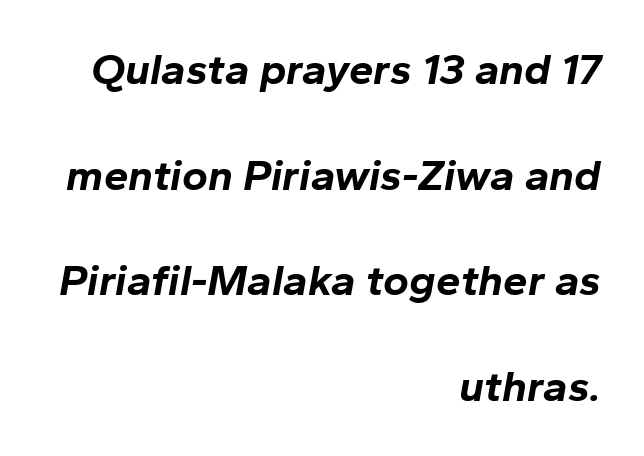
The image shows 44 px bold type, italic (leaning right); set right-aligned, loose line spacing (2.4x), normal letter spacing, not underlined; low stroke contrast and a medium x-height.
